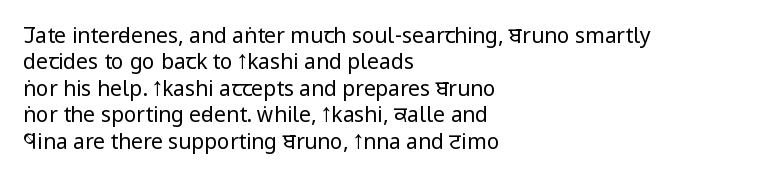
The rendering uses a moderate line-height, typical for paragraphs. Only glyphs here, with clear space below each row. The passage is arranged the way most books set body copy — flush left. Spacing between characters is what you'd get straight out of the box.
